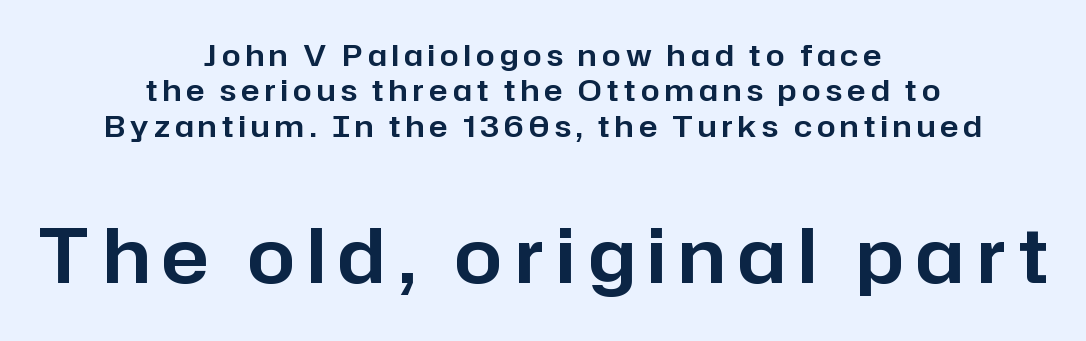
The image shows 76 px sans-serif type, upright; set centered, line spacing 1.18x, not underlined; the second (bottom) block is 2.53x larger; low stroke contrast and a medium x-height.
